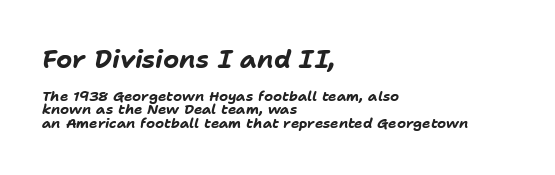
The image shows 25 px bold type, italic (leaning right); set left-aligned, tight line spacing (0.96x), normal letter spacing, not underlined; the first (top) block is 1.79x larger.
